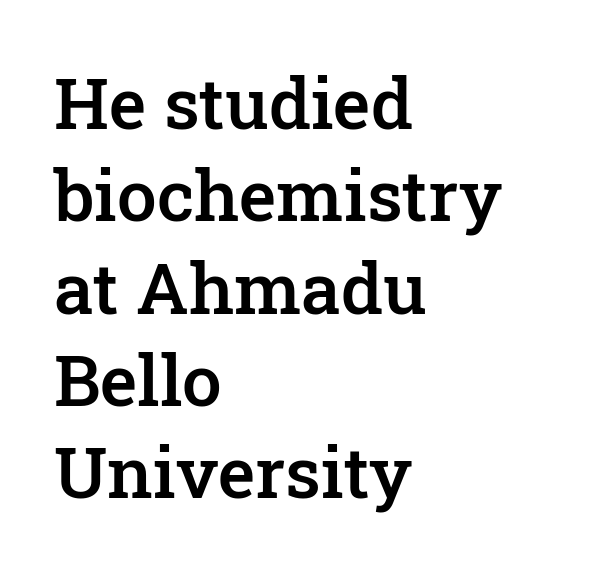
The image shows 71 px semibold serif type, upright; set left-aligned, normal line spacing (1.3x), normal letter spacing, not underlined; low stroke contrast and a medium x-height.
